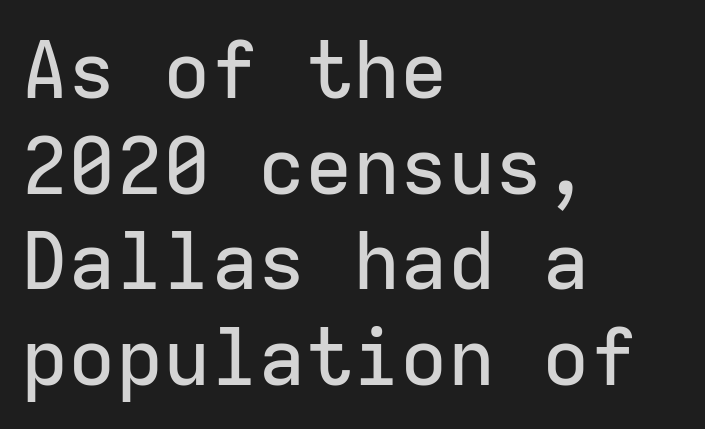
Clear beneath every line of the passage. Notice how the stems are strictly vertical — no italics here. The lines are quadded left. The letters march in equal steps, a hallmark of fixed-pitch type. No extra tracking has been applied to these lines. Type style note: lacks serifs.
